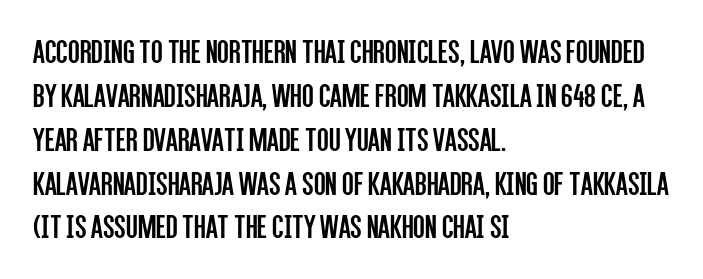
{"serif": "no", "italic": "no", "bold": "no", "weight": "regular", "width": "condensed", "stroke_contrast": "low", "x_height": "large", "monospaced": "no", "underline": "no", "align": "left", "line_spacing": "normal", "line_spacing_ratio": 1.29, "letter_spacing": "normal", "letter_spacing_em": 0.0, "glyph_px": 34}
